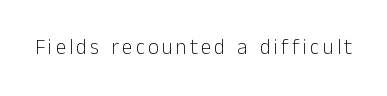
The image shows 21 px text type, upright; set not underlined.
